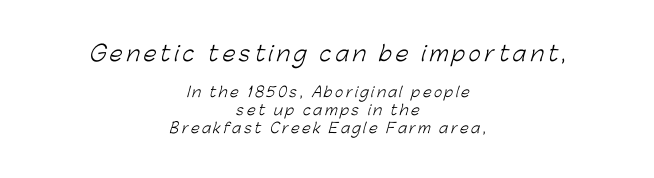
Q: Is the text bold? A: No.
Q: Is the text underlined? A: No.
Q: How is the paragraph aligned? A: Centered.
Q: Is the spacing between lines tight, normal or loose? A: Normal.
Q: Which block of text is set in a larger size, the first (top) or the second (bottom)? A: The first (top) one.
